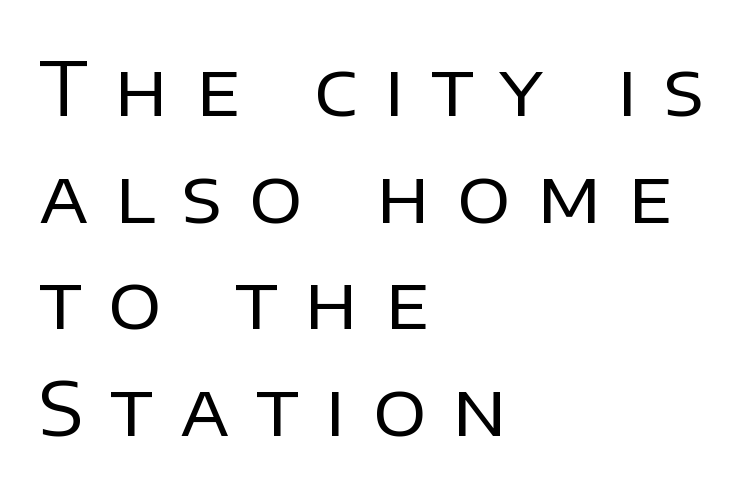
{"serif": "no", "italic": "no", "bold": "no", "weight": "regular", "width": "normal", "stroke_contrast": "low", "x_height": "large", "monospaced": "no", "underline": "no", "align": "left", "line_spacing": "normal", "line_spacing_ratio": 1.44, "letter_spacing": "wide", "letter_spacing_em": 0.36, "glyph_px": 74}
